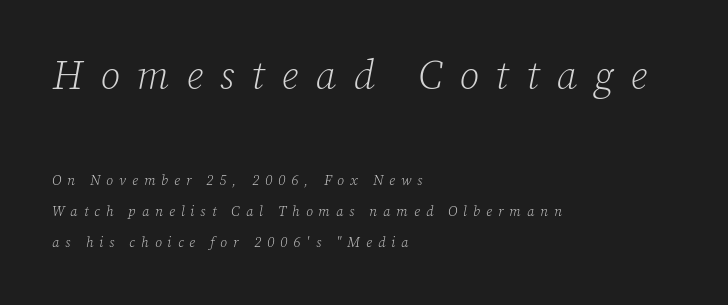
{"serif": "yes", "italic": "yes", "lean": "right", "slant_degrees": 12, "bold": "no", "weight": "light", "width": "normal", "stroke_contrast": "low", "x_height": "medium", "monospaced": "no", "underline": "no", "align": "left", "line_spacing": "loose", "line_spacing_ratio": 2.21, "letter_spacing": "wide", "letter_spacing_em": 0.43, "larger_block": "first", "size_ratio": 2.86, "glyph_px": 40}
